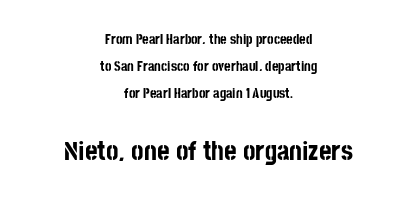
Q: Is the text bold? A: Yes.
Q: Is the text italic (slanted)? A: No, it is upright.
Q: Is the text underlined? A: No.
Q: How is the paragraph aligned? A: Centered.
Q: Is the spacing between letters normal or unusually wide? A: Normal.
Q: Is the spacing between lines tight, normal or loose? A: Loose.
Q: Which block of text is set in a larger size, the first (top) or the second (bottom)? A: The second (bottom) one.
